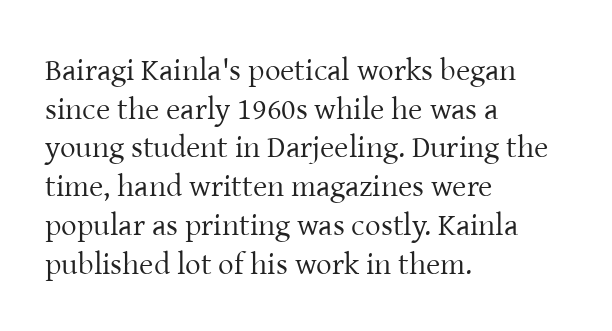
The image shows 31 px regular-weight serif type, upright; set left-aligned, normal line spacing (1.25x), normal letter spacing, not underlined; low stroke contrast and a medium x-height.
